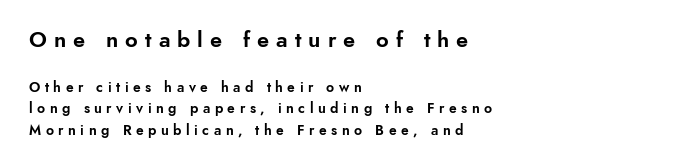
Q: Is the text italic (slanted)? A: No, it is upright.
Q: Is the text underlined? A: No.
Q: How is the paragraph aligned? A: Left-aligned.
Q: Is the spacing between letters normal or unusually wide? A: Unusually wide.
Q: Is the spacing between lines tight, normal or loose? A: Normal.
Q: Which block of text is set in a larger size, the first (top) or the second (bottom)? A: The first (top) one.
